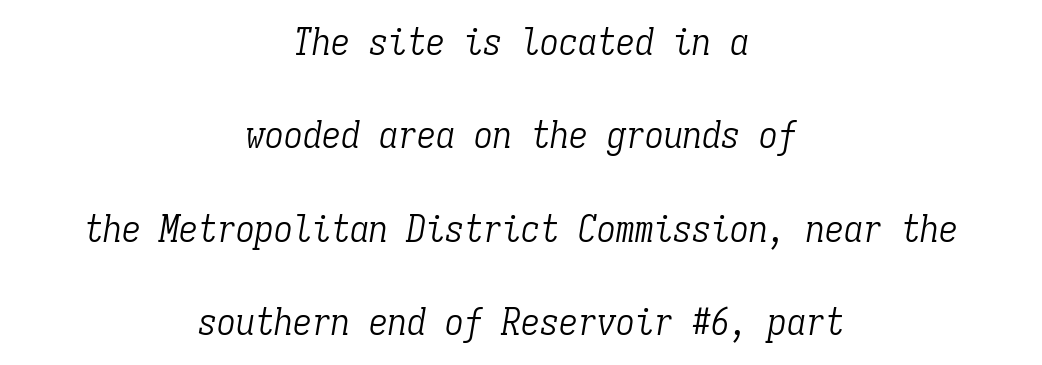
The image shows 38 px light, condensed serif type, italic (leaning right), monospaced; set centered, loose line spacing (2.46x), normal letter spacing, not underlined; low stroke contrast and a medium x-height.
